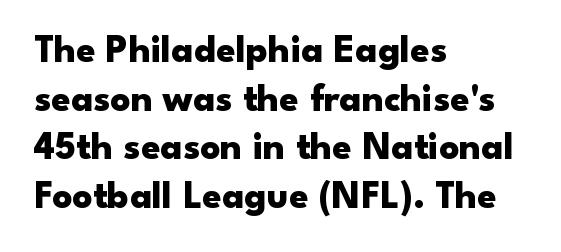
Q: Is the text bold? A: Yes.
Q: Is the text italic (slanted)? A: No, it is upright.
Q: Is the typeface a serif or a sans-serif typeface? A: Sans-serif.
Q: Is the text underlined? A: No.
Q: How is the paragraph aligned? A: Left-aligned.
Q: Is the spacing between letters normal or unusually wide? A: Normal.
Q: Is the spacing between lines tight, normal or loose? A: Normal.
Q: Width (condensed, normal, or wide)? A: Wide.
Q: Stroke contrast? A: Low.
Q: x-height? A: Small.
Q: Monospaced? A: No.
